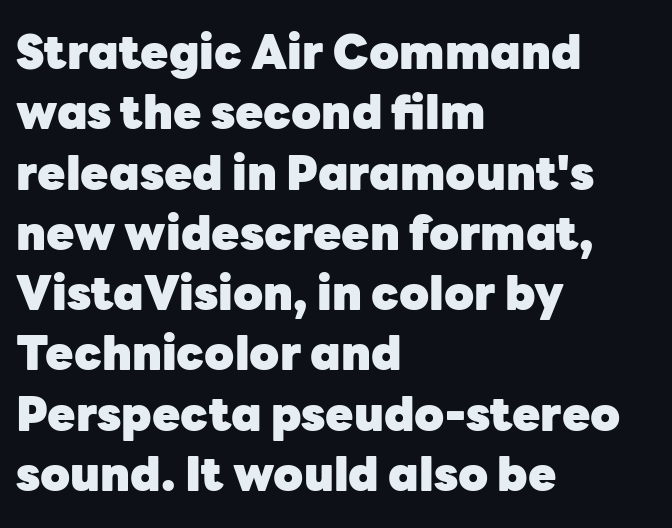
Serifs: no, the terminals of the letterforms are clean. Spacing verdict: proportional, widths tailored to each character. Visually the block forms a straight wall on the left and a jagged coastline on the right. Vertically, the passage feels balanced, rows spaced as you'd expect. Letter spacing: default.
